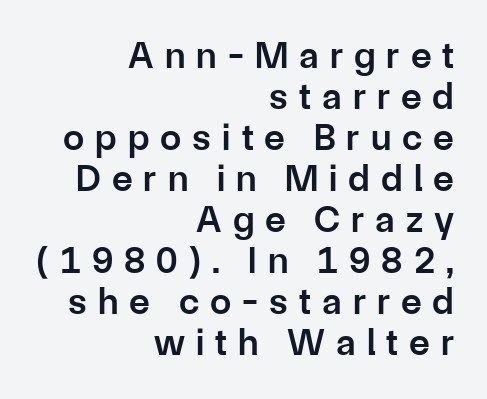
The image shows 38 px semibold sans-serif type, upright; set right-aligned, tight line spacing (1.08x), unusually wide letter spacing (+0.29 em), not underlined; low stroke contrast and a medium x-height.
